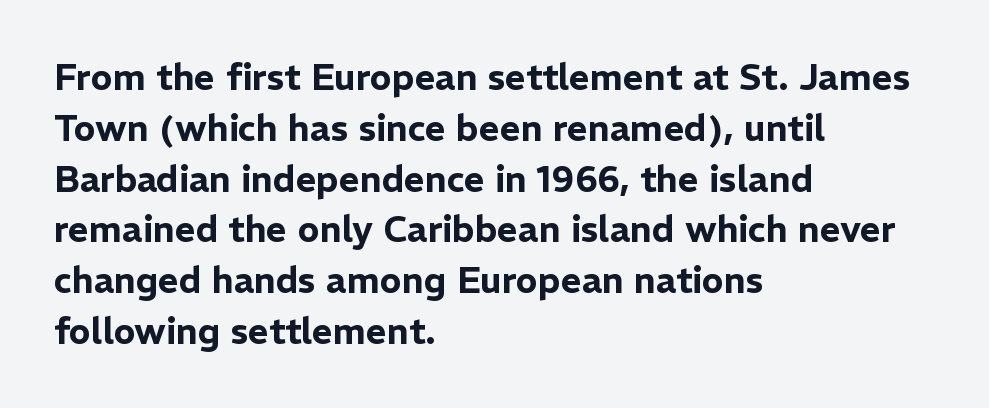
{"serif": "no", "italic": "no", "width": "normal", "stroke_contrast": "low", "x_height": "medium", "monospaced": "no", "underline": "no", "align": "left", "line_spacing": "normal", "line_spacing_ratio": 1.41, "letter_spacing": "normal", "letter_spacing_em": 0.0, "glyph_px": 36}
